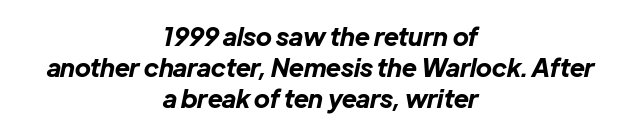
Leading: standard. Where is the straight margin? There isn't one; the lines are centered. An italicized treatment has been applied to the whole sample. Check the space under the baseline: it is left empty. In terms of letterspacing, this is plain default setting. The face used here has the dense, thick strokes of a bold.
